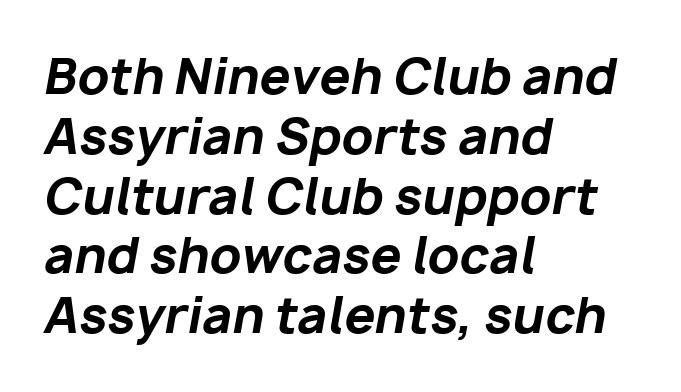
Q: Is the text bold? A: Yes.
Q: Is the text italic (slanted)? A: Yes, it leans right by about 10 degrees.
Q: Is the text underlined? A: No.
Q: How is the paragraph aligned? A: Left-aligned.
Q: Is the spacing between letters normal or unusually wide? A: Normal.
Q: Width (condensed, normal, or wide)? A: Normal.
Q: Stroke contrast? A: Low.
Q: x-height? A: Medium.
Q: Monospaced? A: No.
